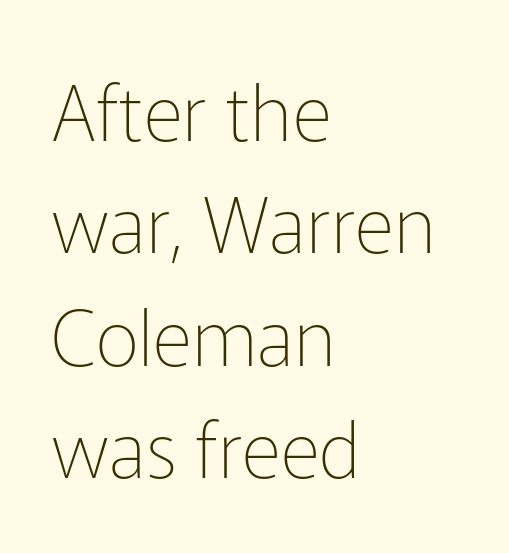
Q: Is the text bold? A: No.
Q: Is the text italic (slanted)? A: No, it is upright.
Q: Is the typeface a serif or a sans-serif typeface? A: Sans-serif.
Q: Is the text underlined? A: No.
Q: How is the paragraph aligned? A: Left-aligned.
Q: Is the spacing between letters normal or unusually wide? A: Normal.
Q: Is the spacing between lines tight, normal or loose? A: Normal.
Q: Width (condensed, normal, or wide)? A: Normal.
Q: Stroke contrast? A: Low.
Q: x-height? A: Medium.
Q: Monospaced? A: No.
